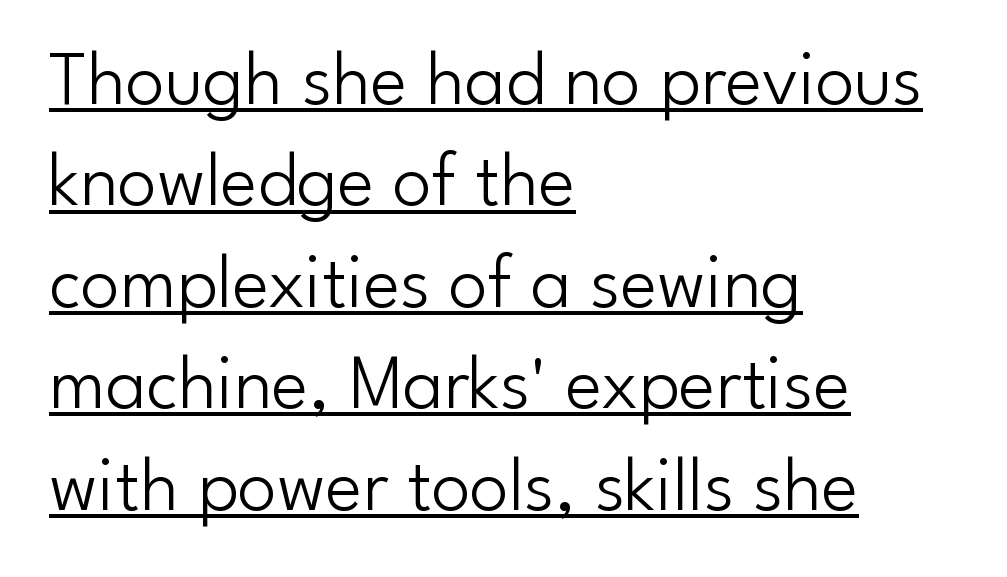
Q: Is the text bold? A: No.
Q: Is the text italic (slanted)? A: No, it is upright.
Q: Is the typeface a serif or a sans-serif typeface? A: Sans-serif.
Q: Is the text underlined? A: Yes.
Q: How is the paragraph aligned? A: Left-aligned.
Q: Is the spacing between letters normal or unusually wide? A: Normal.
Q: Is the spacing between lines tight, normal or loose? A: Normal.
Q: Width (condensed, normal, or wide)? A: Normal.
Q: Stroke contrast? A: Low.
Q: x-height? A: Small.
Q: Monospaced? A: No.
